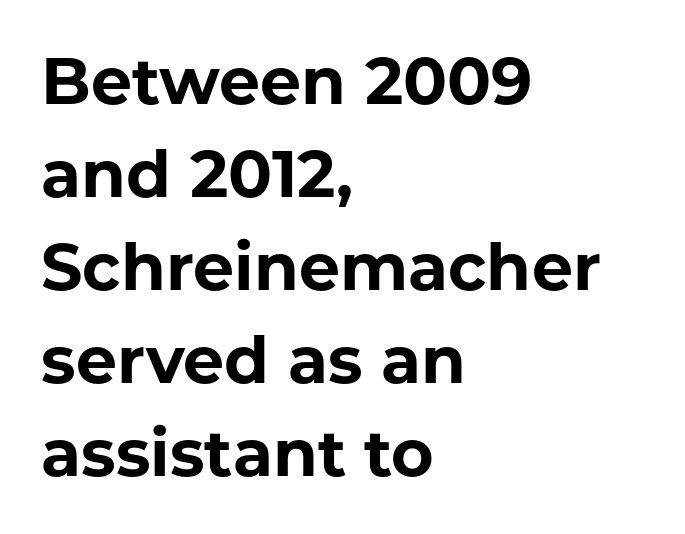
{"serif": "no", "italic": "no", "bold": "yes", "weight": "bold", "width": "normal", "stroke_contrast": "low", "x_height": "medium", "monospaced": "no", "underline": "no", "align": "left", "line_spacing": "normal", "line_spacing_ratio": 1.43, "letter_spacing": "normal", "letter_spacing_em": 0.0, "glyph_px": 65}
